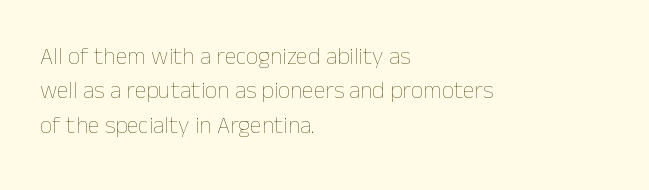
Q: Is the text bold? A: No.
Q: Is the text italic (slanted)? A: No, it is upright.
Q: Is the text underlined? A: No.
Q: How is the paragraph aligned? A: Left-aligned.
Q: Is the spacing between letters normal or unusually wide? A: Normal.
Q: Is the spacing between lines tight, normal or loose? A: Normal.
